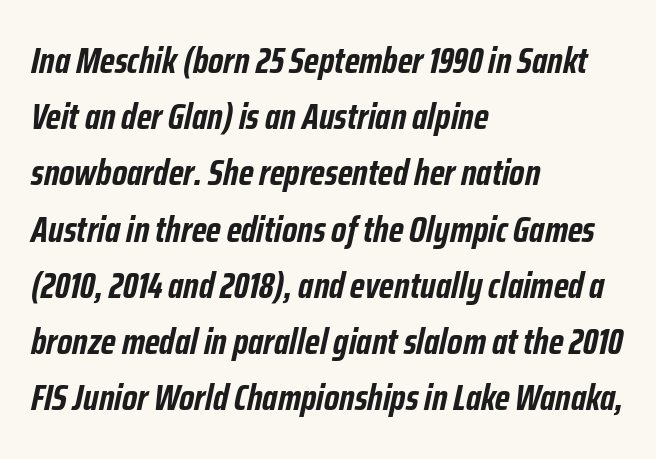
Q: Is the text bold? A: Yes.
Q: Is the text italic (slanted)? A: Yes, it leans right by about 12 degrees.
Q: Is the text underlined? A: No.
Q: How is the paragraph aligned? A: Left-aligned.
Q: Is the spacing between letters normal or unusually wide? A: Normal.
Q: Is the spacing between lines tight, normal or loose? A: Normal.
Q: Width (condensed, normal, or wide)? A: Condensed.
Q: Stroke contrast? A: Low.
Q: x-height? A: Medium.
Q: Monospaced? A: No.
